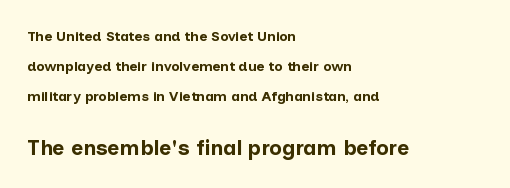
Q: Is the text bold? A: Yes.
Q: Is the text italic (slanted)? A: No, it is upright.
Q: Is the text underlined? A: No.
Q: How is the paragraph aligned? A: Left-aligned.
Q: Is the spacing between letters normal or unusually wide? A: Normal.
Q: Is the spacing between lines tight, normal or loose? A: Loose.
Q: Which block of text is set in a larger size, the first (top) or the second (bottom)? A: The second (bottom) one.
